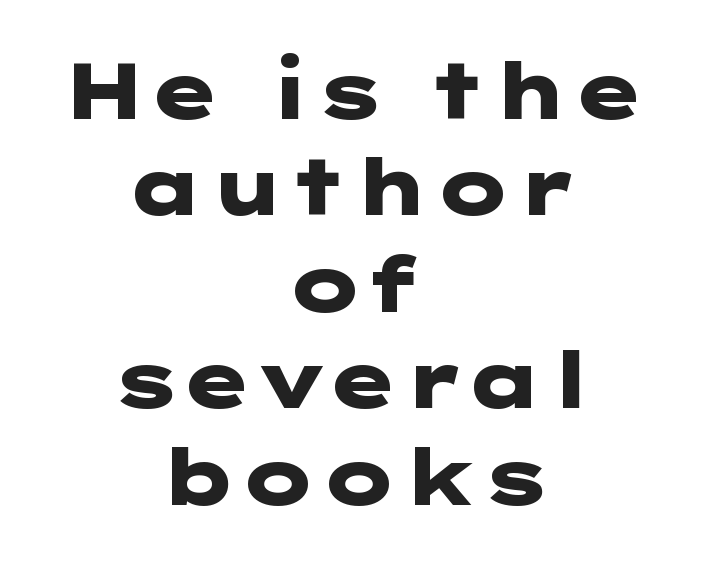
{"serif": "no", "italic": "no", "bold": "yes", "weight": "heavy", "width": "wide", "stroke_contrast": "low", "x_height": "medium", "underline": "no", "align": "center", "line_spacing_ratio": 1.22, "letter_spacing": "normal", "letter_spacing_em": 0.0, "glyph_px": 79}
